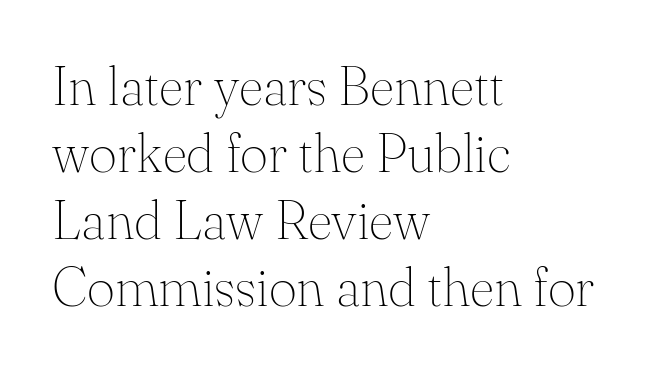
{"serif": "yes", "italic": "no", "bold": "no", "weight": "thin", "width": "normal", "stroke_contrast": "medium", "x_height": "small", "monospaced": "no", "underline": "no", "align": "left", "line_spacing_ratio": 1.24, "letter_spacing": "normal", "letter_spacing_em": 0.0, "glyph_px": 54}
